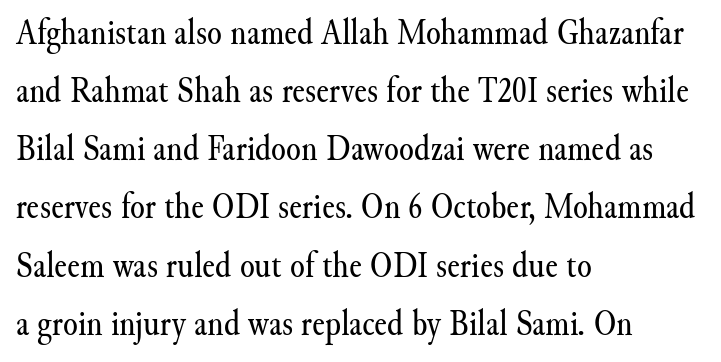
The image shows 38 px regular-weight serif type, upright; set left-aligned, normal line spacing (1.53x), normal letter spacing, not underlined; medium stroke contrast and a small x-height.
